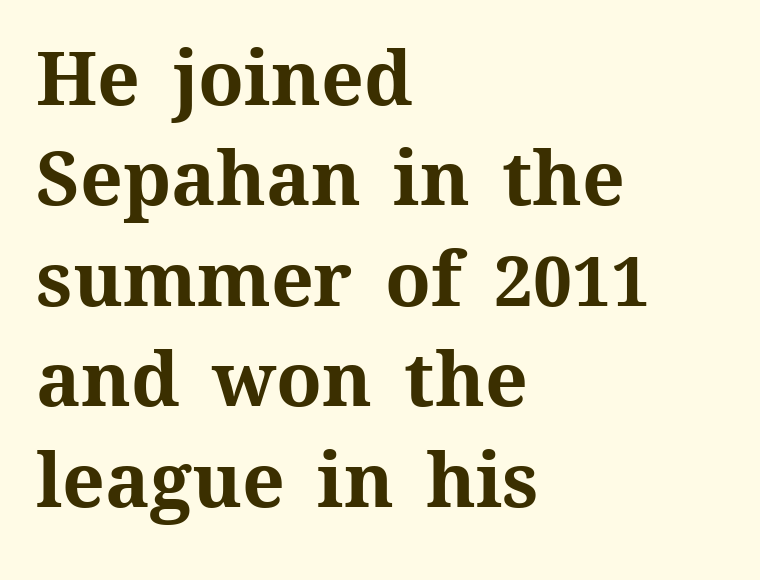
Q: Is the text bold? A: Yes.
Q: Is the text italic (slanted)? A: No, it is upright.
Q: Is the text underlined? A: No.
Q: How is the paragraph aligned? A: Left-aligned.
Q: Is the spacing between letters normal or unusually wide? A: Normal.
Q: Is the spacing between lines tight, normal or loose? A: Normal.
Q: Width (condensed, normal, or wide)? A: Normal.
Q: Stroke contrast? A: Medium.
Q: x-height? A: Medium.
Q: Monospaced? A: No.
